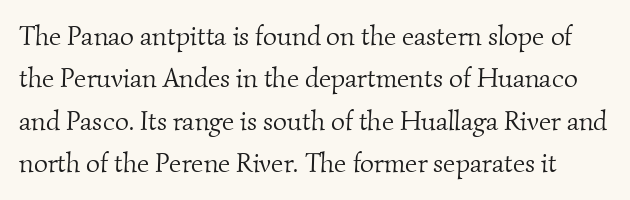
The image shows 27 px text type; set normal line spacing (1.57x), normal letter spacing, not underlined.
